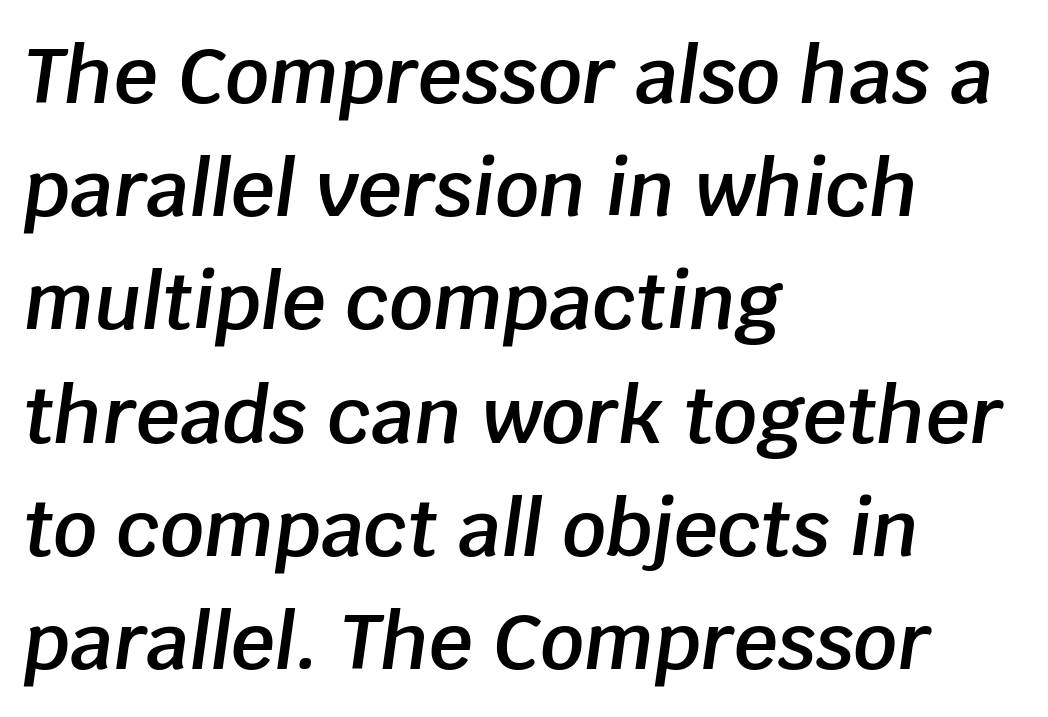
{"italic": "yes", "lean": "right", "slant_degrees": 8, "bold": "semi", "weight": "semibold", "width": "normal", "stroke_contrast": "low", "x_height": "large", "monospaced": "no", "underline": "no", "align": "left", "line_spacing": "normal", "line_spacing_ratio": 1.47, "letter_spacing": "normal", "letter_spacing_em": 0.0, "glyph_px": 77}
